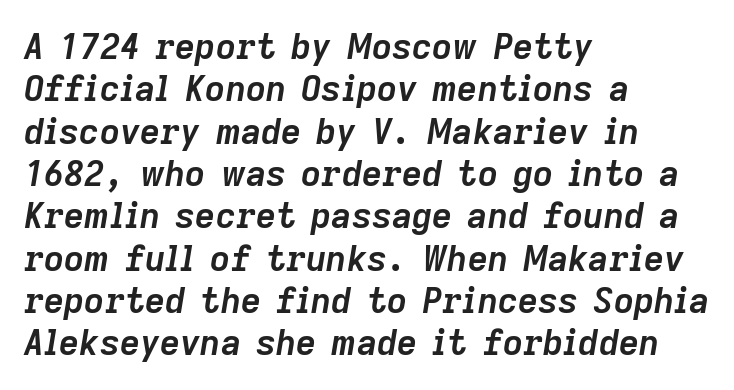
Q: Is the text bold? A: Yes.
Q: Is the text italic (slanted)? A: Yes, it leans right by about 9 degrees.
Q: Is the text underlined? A: No.
Q: How is the paragraph aligned? A: Left-aligned.
Q: Is the spacing between letters normal or unusually wide? A: Normal.
Q: Width (condensed, normal, or wide)? A: Normal.
Q: Stroke contrast? A: Low.
Q: x-height? A: Medium.
Q: Monospaced? A: No.
